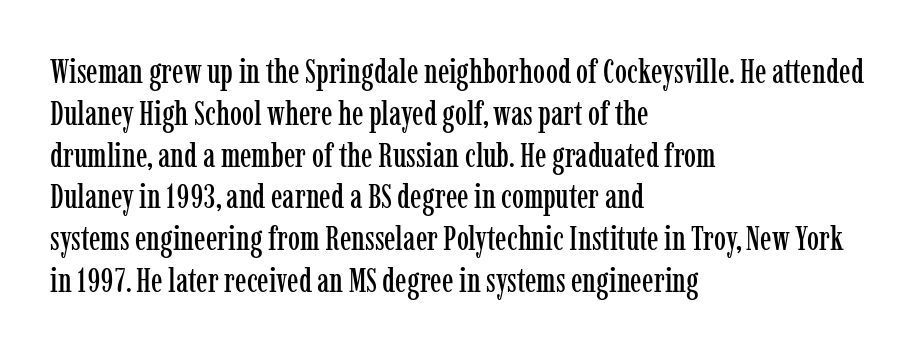
Q: Is the text italic (slanted)? A: No, it is upright.
Q: Is the typeface a serif or a sans-serif typeface? A: Serif.
Q: Is the text underlined? A: No.
Q: How is the paragraph aligned? A: Left-aligned.
Q: Is the spacing between letters normal or unusually wide? A: Normal.
Q: Width (condensed, normal, or wide)? A: Condensed.
Q: Stroke contrast? A: Low.
Q: x-height? A: Medium.
Q: Monospaced? A: No.
